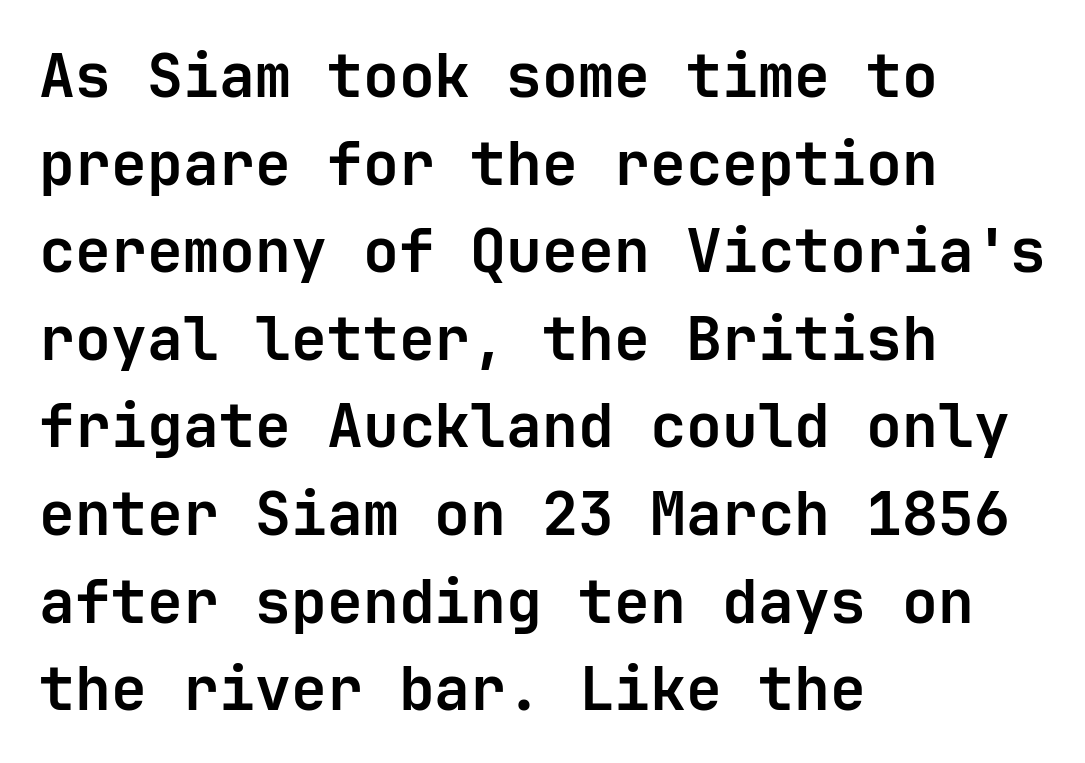
{"serif": "no", "italic": "no", "bold": "yes", "weight": "semibold", "width": "normal", "stroke_contrast": "low", "x_height": "medium", "underline": "no", "align": "left", "line_spacing": "normal", "line_spacing_ratio": 1.46, "letter_spacing": "normal", "letter_spacing_em": 0.0, "glyph_px": 60}
